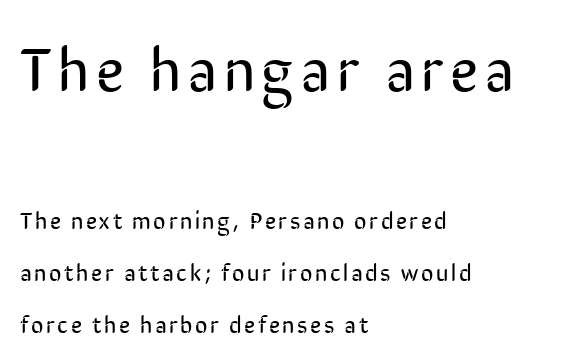
Q: Is the text bold? A: No.
Q: Is the text italic (slanted)? A: No, it is upright.
Q: Is the typeface a serif or a sans-serif typeface? A: Sans-serif.
Q: Is the text underlined? A: No.
Q: How is the paragraph aligned? A: Left-aligned.
Q: Is the spacing between lines tight, normal or loose? A: Loose.
Q: Which block of text is set in a larger size, the first (top) or the second (bottom)? A: The first (top) one.
Q: Width (condensed, normal, or wide)? A: Condensed.
Q: Stroke contrast? A: Low.
Q: x-height? A: Medium.
Q: Monospaced? A: No.
